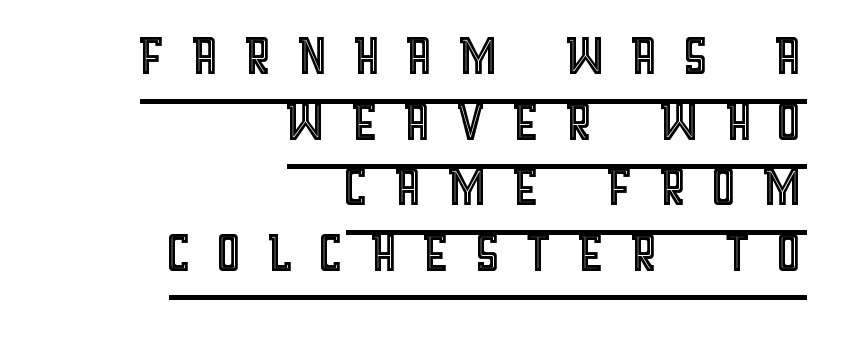
{"italic": "no", "width": "condensed", "x_height": "large", "monospaced": "no", "underline": "yes", "align": "right", "line_spacing": "tight", "line_spacing_ratio": 0.95, "letter_spacing": "wide", "letter_spacing_em": 0.33, "glyph_px": 69}
